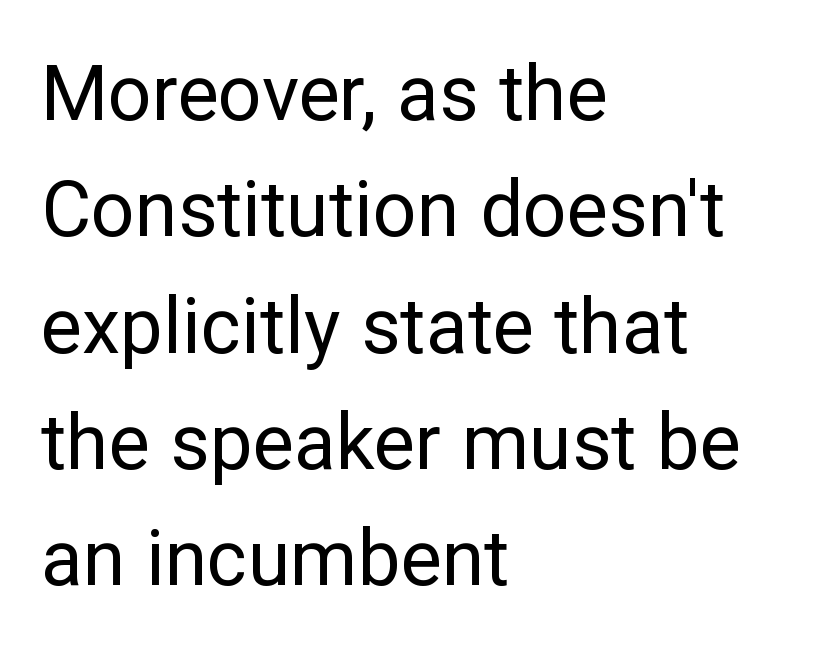
Q: Is the text bold? A: No.
Q: Is the text italic (slanted)? A: No, it is upright.
Q: Is the typeface a serif or a sans-serif typeface? A: Sans-serif.
Q: Is the text underlined? A: No.
Q: How is the paragraph aligned? A: Left-aligned.
Q: Is the spacing between letters normal or unusually wide? A: Normal.
Q: Is the spacing between lines tight, normal or loose? A: Normal.
Q: Width (condensed, normal, or wide)? A: Normal.
Q: Stroke contrast? A: Low.
Q: x-height? A: Medium.
Q: Monospaced? A: No.
